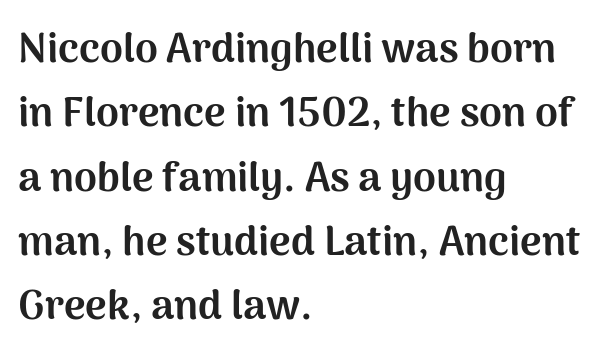
{"serif": "no", "italic": "no", "bold": "yes", "weight": "bold", "width": "normal", "stroke_contrast": "medium", "x_height": "medium", "monospaced": "no", "underline": "no", "align": "left", "line_spacing": "normal", "line_spacing_ratio": 1.57, "letter_spacing": "normal", "letter_spacing_em": 0.0, "glyph_px": 41}
